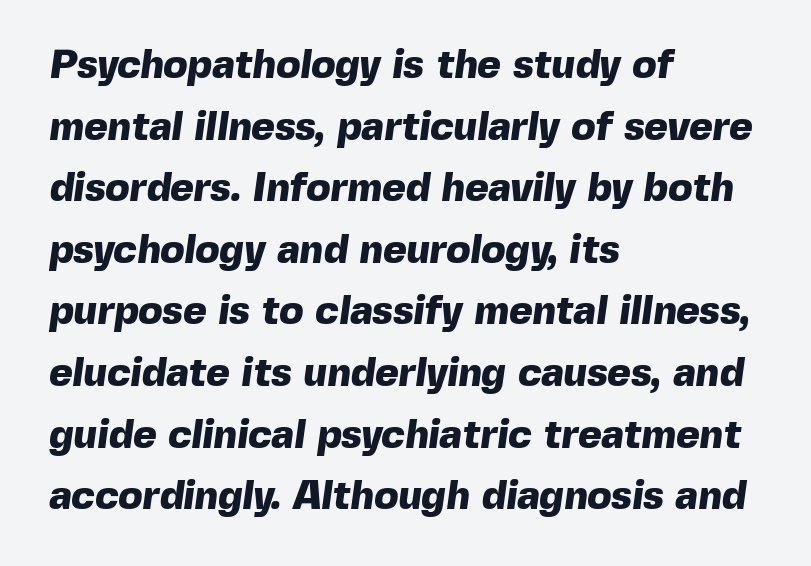
The image shows 40 px heavy sans-serif type; set left-aligned, normal line spacing (1.54x), normal letter spacing, not underlined; a medium x-height.
